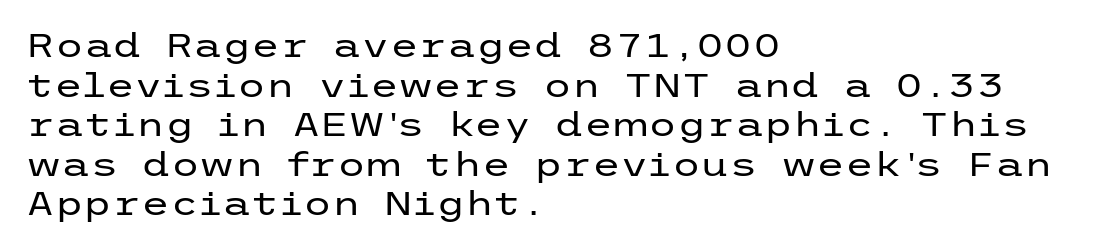
{"serif": "no", "italic": "no", "bold": "no", "weight": "regular", "width": "wide", "stroke_contrast": "low", "x_height": "medium", "underline": "no", "align": "left", "line_spacing_ratio": 1.2, "letter_spacing": "normal", "letter_spacing_em": 0.0, "glyph_px": 33}
